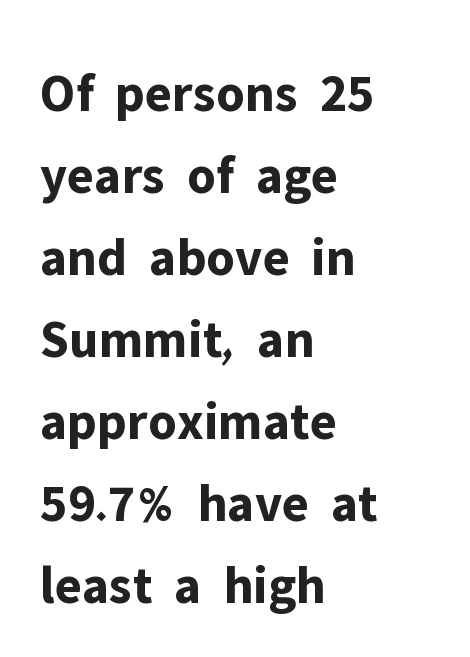
The image shows 54 px bold sans-serif type, upright; set left-aligned, normal line spacing (1.52x), normal letter spacing, not underlined; low stroke contrast and a medium x-height.
